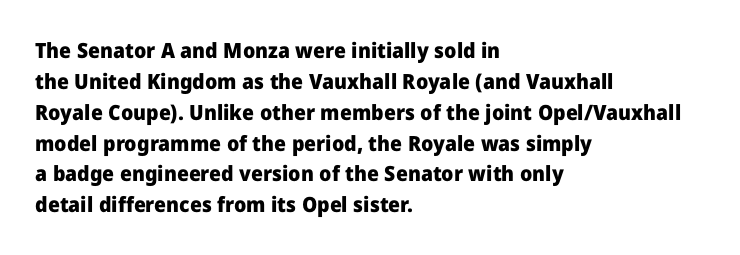
Q: Is the text bold? A: Yes.
Q: Is the text italic (slanted)? A: No, it is upright.
Q: Is the text underlined? A: No.
Q: How is the paragraph aligned? A: Left-aligned.
Q: Is the spacing between letters normal or unusually wide? A: Normal.
Q: Is the spacing between lines tight, normal or loose? A: Normal.
